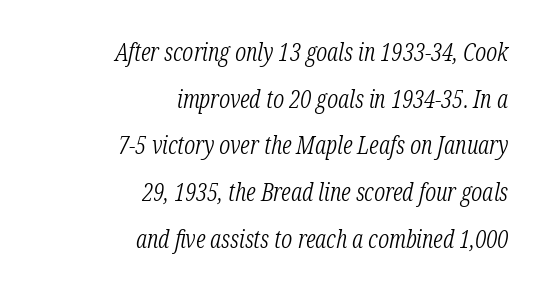
The image shows 25 px text type, italic (leaning right); set right-aligned, line spacing 1.87x, normal letter spacing, not underlined.
